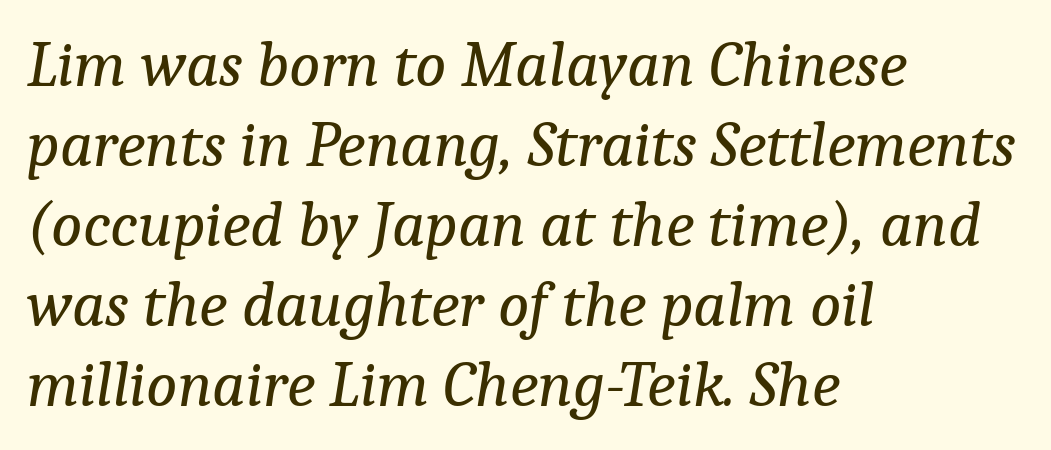
{"serif": "yes", "italic": "yes", "lean": "right", "slant_degrees": 9, "bold": "no", "weight": "regular", "width": "normal", "stroke_contrast": "low", "x_height": "medium", "monospaced": "no", "underline": "no", "align": "left", "line_spacing_ratio": 1.23, "letter_spacing": "normal", "letter_spacing_em": 0.0, "glyph_px": 65}
